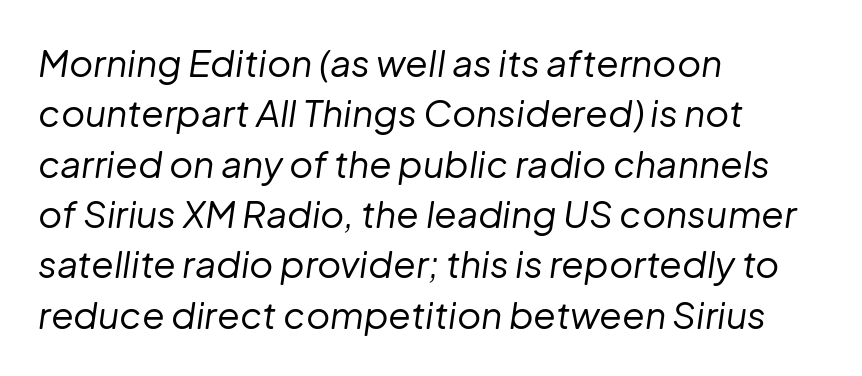
The image shows 37 px regular-weight type, italic (leaning right); set left-aligned, normal line spacing (1.36x), normal letter spacing, not underlined; low stroke contrast and a medium x-height.
